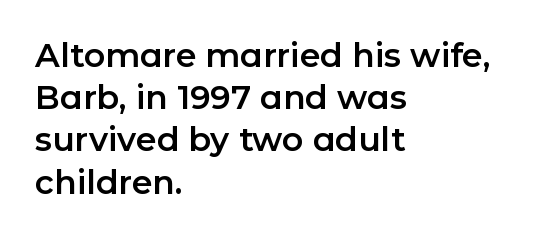
Successive baselines arrive at the customary interval. Nothing unusual about the tracking: characters are spaced as the font intends. The rendering anchors every line to the left-hand side. Does the type have serifs? No, each stem ends abruptly. You can tell it's not italic because the verticals are truly vertical. Lines of text with bare space underneath.
